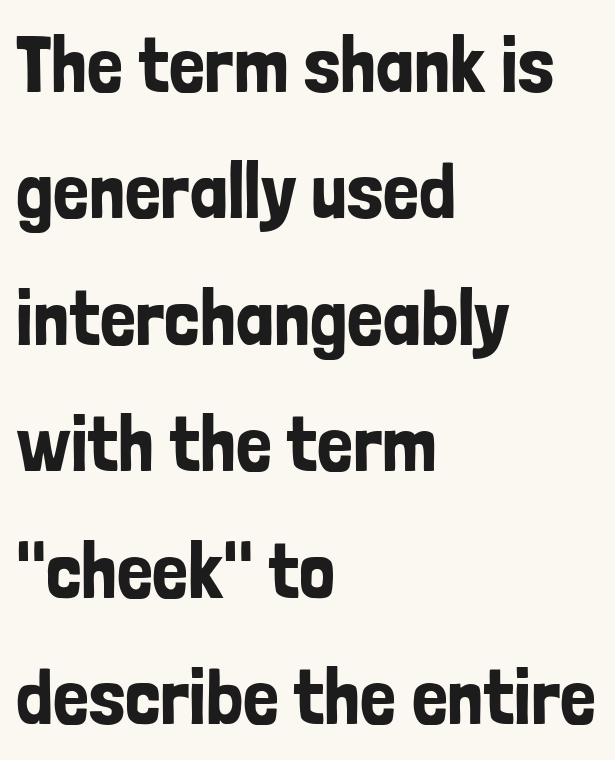
The image shows 80 px condensed sans-serif type, upright; set left-aligned, normal line spacing (1.58x), normal letter spacing, not underlined; low stroke contrast and a medium x-height.
